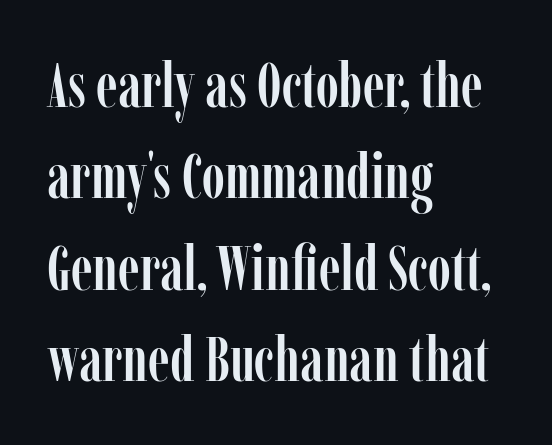
Q: Is the text italic (slanted)? A: No, it is upright.
Q: Is the typeface a serif or a sans-serif typeface? A: Serif.
Q: Is the text underlined? A: No.
Q: How is the paragraph aligned? A: Left-aligned.
Q: Is the spacing between letters normal or unusually wide? A: Normal.
Q: Is the spacing between lines tight, normal or loose? A: Normal.
Q: Width (condensed, normal, or wide)? A: Condensed.
Q: Stroke contrast? A: Low.
Q: x-height? A: Medium.
Q: Monospaced? A: No.
